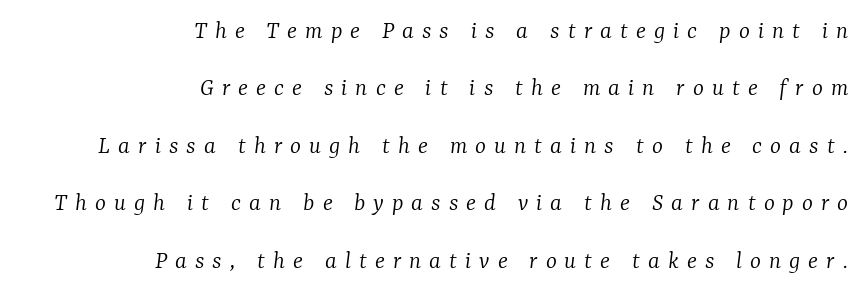
The weight tops out at a normal text grade. The letterforms stand isolated, each surrounded by extra space. These lines stand farther apart than default settings would place them. The words here are not underlined.
